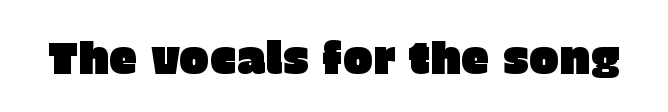
{"serif": "no", "italic": "no", "width": "normal", "stroke_contrast": "low", "x_height": "large", "monospaced": "no", "underline": "no", "letter_spacing": "normal", "letter_spacing_em": 0.0, "glyph_px": 45}
